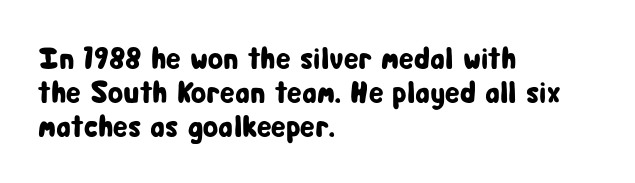
Q: Is the text italic (slanted)? A: No, it is upright.
Q: Is the typeface a serif or a sans-serif typeface? A: Sans-serif.
Q: Is the text underlined? A: No.
Q: How is the paragraph aligned? A: Left-aligned.
Q: Is the spacing between letters normal or unusually wide? A: Normal.
Q: Is the spacing between lines tight, normal or loose? A: Tight.
Q: Width (condensed, normal, or wide)? A: Condensed.
Q: Stroke contrast? A: Low.
Q: x-height? A: Medium.
Q: Monospaced? A: No.
